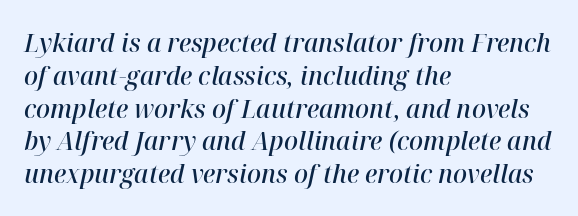
The image shows 26 px text type, italic (leaning right); set left-aligned, normal line spacing (1.26x), normal letter spacing, not underlined.
